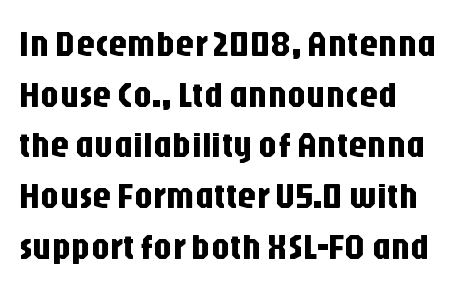
The image shows 37 px condensed sans-serif type, upright; set left-aligned, normal line spacing (1.37x), normal letter spacing, not underlined; low stroke contrast and a large x-height.
